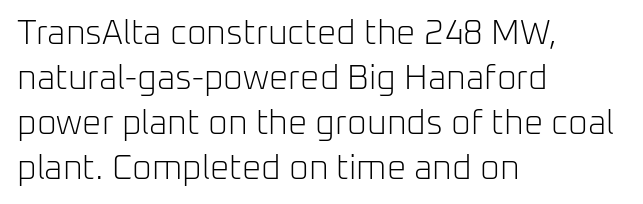
The space beneath each line is pristine and unruled. Note the varied advance widths — an 'i' is clearly narrower than an 'm'. Letter spacing: default. Evenly set lines give the paragraph a standard silhouette. A classic flush-left, rag-right setting is used for this passage. The passage shown is not bold in any degree.
